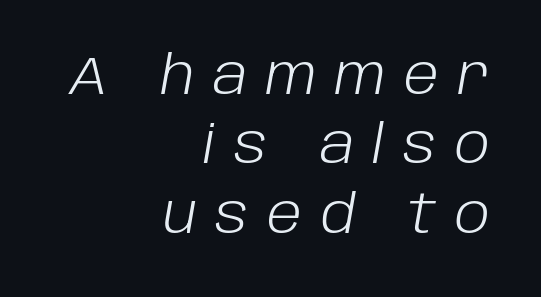
The text block is weighted toward the right margin, trailing off unevenly leftward. Interline gaps are of average width in this sample. Varying glyph widths throughout — classic text-font behaviour. The rendering applies a slant to the glyphs. Weight: not bold — regular or lighter. Words float on clear page, feet unadorned.
